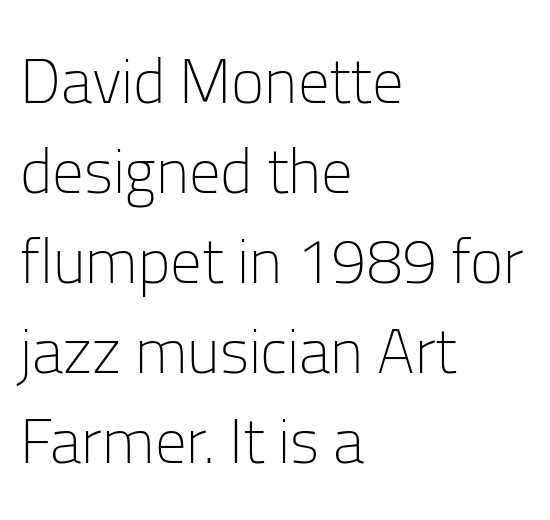
These glyphs show unthickened strokes, regular width or finer. Looks like regular typesetting: each glyph gets only the width it needs. The letters carry no serifs — their stems end cleanly without finishing strokes. Honestly, the row spacing looks completely unremarkable. Italic? Not at all — the glyphs are vertical. The paragraph shown leans on its left margin.
